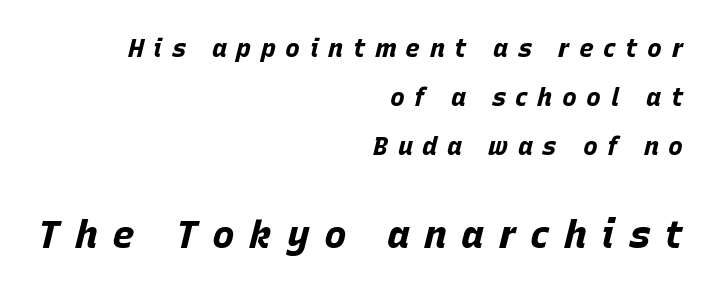
{"italic": "yes", "lean": "right", "slant_degrees": 15, "bold": "yes", "weight": "bold", "width": "normal", "stroke_contrast": "low", "x_height": "large", "monospaced": "no", "underline": "no", "align": "right", "line_spacing": "loose", "line_spacing_ratio": 1.97, "letter_spacing": "wide", "letter_spacing_em": 0.38, "larger_block": "second", "size_ratio": 1.52, "glyph_px": 38}
